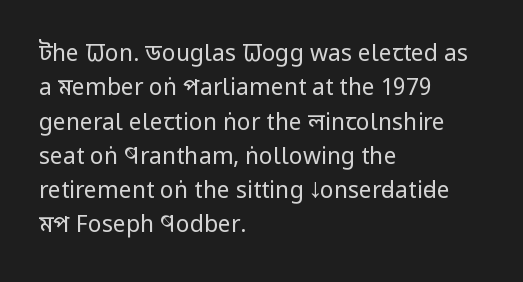
The vertical gap from one line to the next is medium. These lines were composed using upright roman letters. Horizontal alignment here is leftward, the default for most running prose. The gaps between neighbouring characters are ordinary and unremarkable. Weight: regular or lighter.
